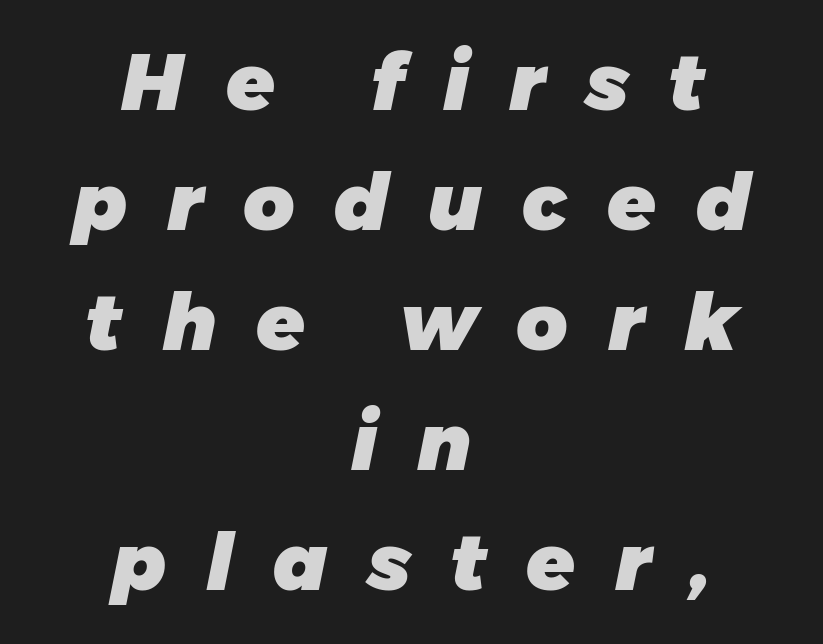
Q: Is the text bold? A: Yes.
Q: Is the text italic (slanted)? A: Yes, it leans right by about 11 degrees.
Q: Is the text underlined? A: No.
Q: How is the paragraph aligned? A: Centered.
Q: Is the spacing between letters normal or unusually wide? A: Unusually wide.
Q: Is the spacing between lines tight, normal or loose? A: Normal.
Q: Width (condensed, normal, or wide)? A: Normal.
Q: Stroke contrast? A: Low.
Q: x-height? A: Medium.
Q: Monospaced? A: No.
